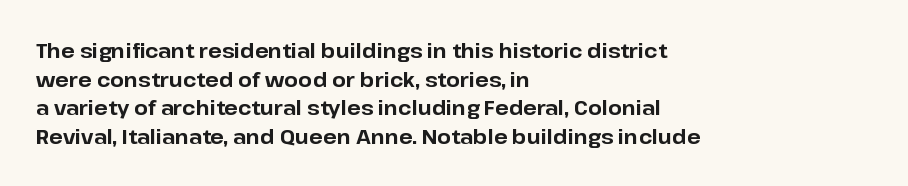
Q: Is the text bold? A: Yes.
Q: Is the text italic (slanted)? A: No, it is upright.
Q: Is the text underlined? A: No.
Q: How is the paragraph aligned? A: Left-aligned.
Q: Is the spacing between letters normal or unusually wide? A: Normal.
Q: Is the spacing between lines tight, normal or loose? A: Normal.
